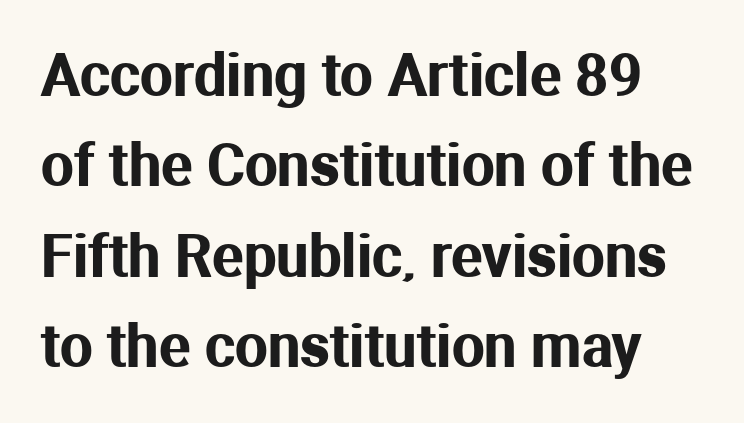
Is this a fixed-width face? No — the glyphs have proportional, varying widths. Do the letters lean? They stand straight. Quick note: interline space is typical. The face used here is a sans, in the tradition of grotesques and geometrics. What stands out about the letter spacing? Nothing — it is the standard amount.
